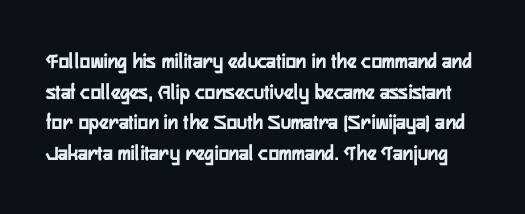
The image shows 22 px bold type, upright; set normal line spacing (1.39x), normal letter spacing, not underlined.
